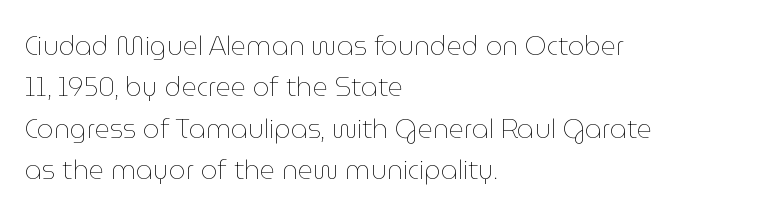
The image shows 26 px text type, upright; set left-aligned, normal line spacing (1.59x), normal letter spacing, not underlined.
